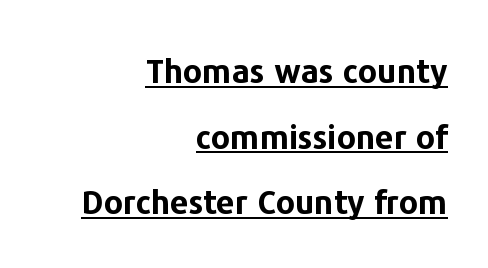
Q: Is the text bold? A: Yes.
Q: Is the text italic (slanted)? A: No, it is upright.
Q: Is the typeface a serif or a sans-serif typeface? A: Sans-serif.
Q: Is the text underlined? A: Yes.
Q: How is the paragraph aligned? A: Right-aligned.
Q: Is the spacing between letters normal or unusually wide? A: Normal.
Q: Is the spacing between lines tight, normal or loose? A: Loose.
Q: Width (condensed, normal, or wide)? A: Normal.
Q: Stroke contrast? A: Low.
Q: x-height? A: Medium.
Q: Monospaced? A: No.
